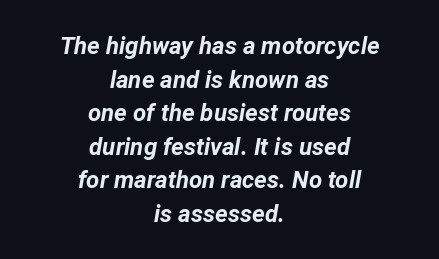
Q: Is the text bold? A: Yes.
Q: Is the text italic (slanted)? A: Yes, it leans right by about 12 degrees.
Q: Is the text underlined? A: No.
Q: How is the paragraph aligned? A: Centered.
Q: Is the spacing between letters normal or unusually wide? A: Normal.
Q: Is the spacing between lines tight, normal or loose? A: Normal.
